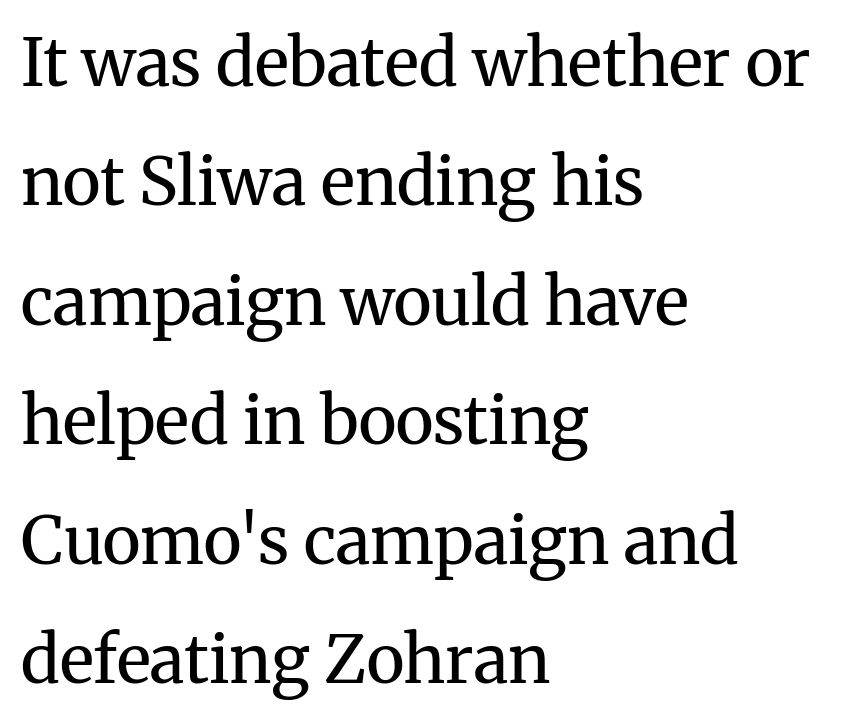
{"serif": "yes", "italic": "no", "bold": "no", "weight": "regular", "width": "normal", "stroke_contrast": "medium", "x_height": "medium", "monospaced": "no", "underline": "no", "align": "left", "line_spacing_ratio": 1.81, "letter_spacing": "normal", "letter_spacing_em": 0.0, "glyph_px": 66}
